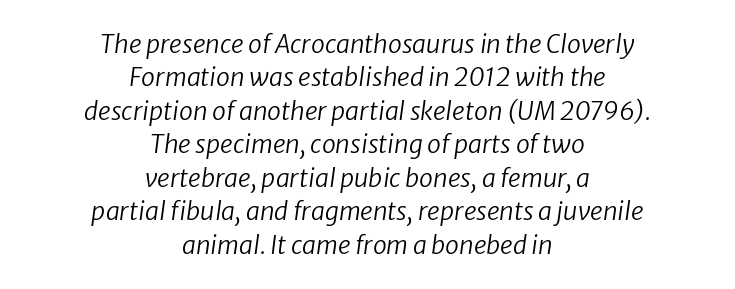
The image shows 25 px text type, italic (leaning right); set centered, normal line spacing (1.34x), normal letter spacing, not underlined.
